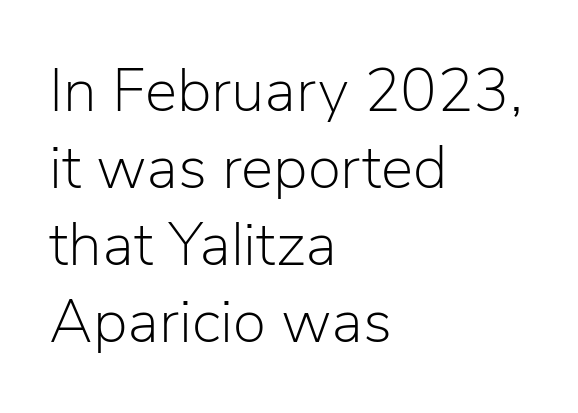
{"serif": "no", "italic": "no", "bold": "no", "weight": "light", "width": "normal", "stroke_contrast": "low", "x_height": "medium", "monospaced": "no", "underline": "no", "align": "left", "line_spacing": "normal", "line_spacing_ratio": 1.26, "letter_spacing": "normal", "letter_spacing_em": 0.0, "glyph_px": 61}
